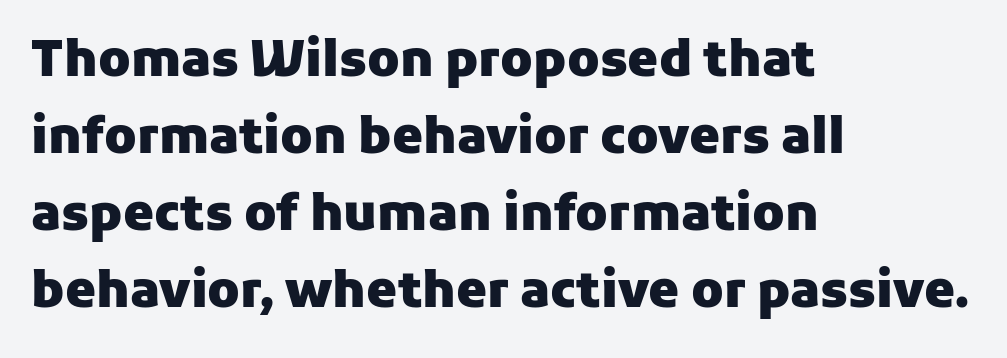
{"serif": "no", "italic": "no", "bold": "yes", "weight": "heavy", "width": "normal", "stroke_contrast": "low", "x_height": "medium", "monospaced": "no", "underline": "no", "align": "left", "line_spacing": "normal", "line_spacing_ratio": 1.57, "letter_spacing": "normal", "letter_spacing_em": 0.0, "glyph_px": 49}
